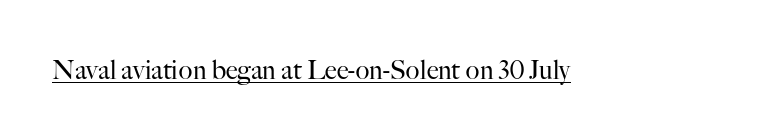
Q: Is the text bold? A: No.
Q: Is the text italic (slanted)? A: No, it is upright.
Q: Is the text underlined? A: Yes.
Q: Is the spacing between letters normal or unusually wide? A: Normal.
